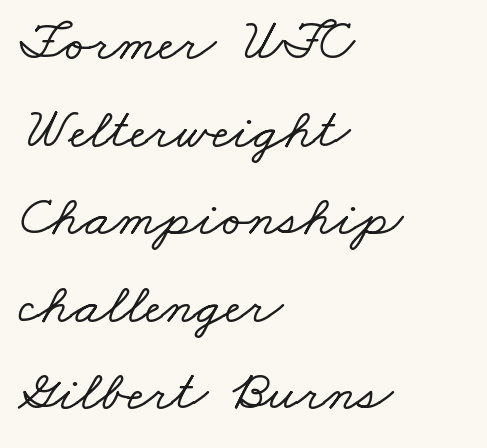
Spacing verdict: proportional, widths tailored to each character. The rag falls on the right side of this text block. The passage shown has conventional tracking throughout. Evenly set lines give the paragraph a standard silhouette.
